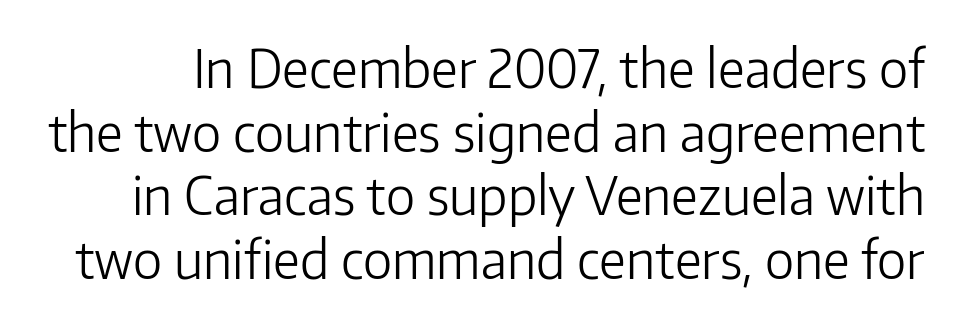
Q: Is the text bold? A: No.
Q: Is the text italic (slanted)? A: No, it is upright.
Q: Is the typeface a serif or a sans-serif typeface? A: Sans-serif.
Q: Is the text underlined? A: No.
Q: Is the spacing between letters normal or unusually wide? A: Normal.
Q: Width (condensed, normal, or wide)? A: Normal.
Q: Stroke contrast? A: Low.
Q: x-height? A: Medium.
Q: Monospaced? A: No.
